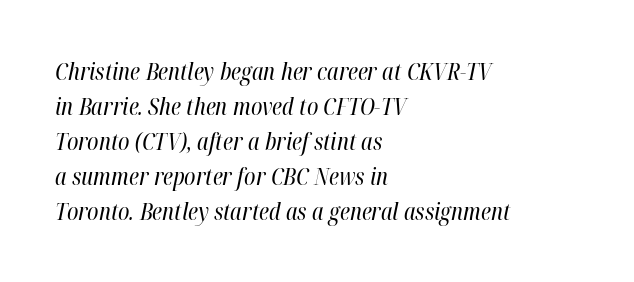
All the whitespace from short lines collects on the right. These glyphs show unthickened strokes, regular width or finer. These lines keep a tight, regular rhythm from letter to letter. Clear beneath every line of the passage. Vertically, the passage feels balanced, rows spaced as you'd expect. Tall strokes in this sample are angled rather than plumb.
